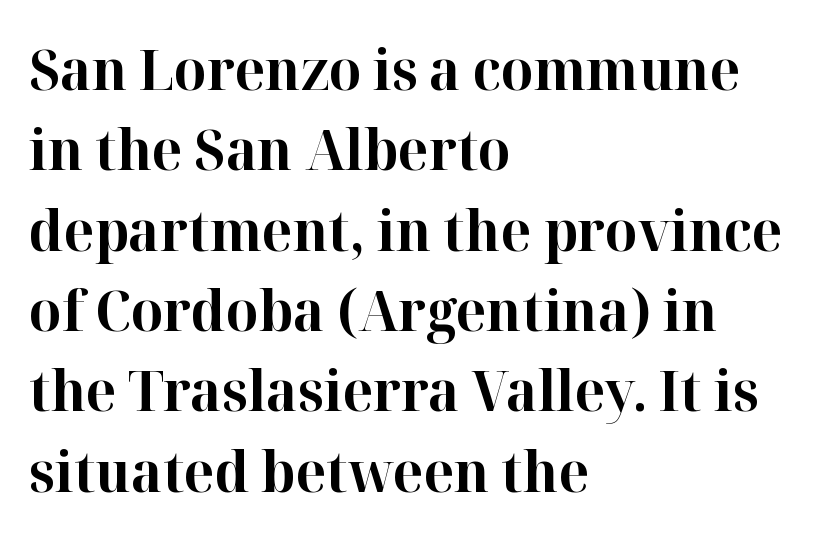
The paragraph shown leans on its left margin. Unlike italic type, these characters show no tilt at all. Students, note that the glyphs here touch the page at normal intervals. Set as a true bold cut, around the 700 mark.
